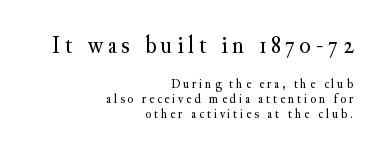
Q: Is the text bold? A: No.
Q: Is the text italic (slanted)? A: No, it is upright.
Q: Is the text underlined? A: No.
Q: How is the paragraph aligned? A: Right-aligned.
Q: Is the spacing between lines tight, normal or loose? A: Tight.
Q: Which block of text is set in a larger size, the first (top) or the second (bottom)? A: The first (top) one.
